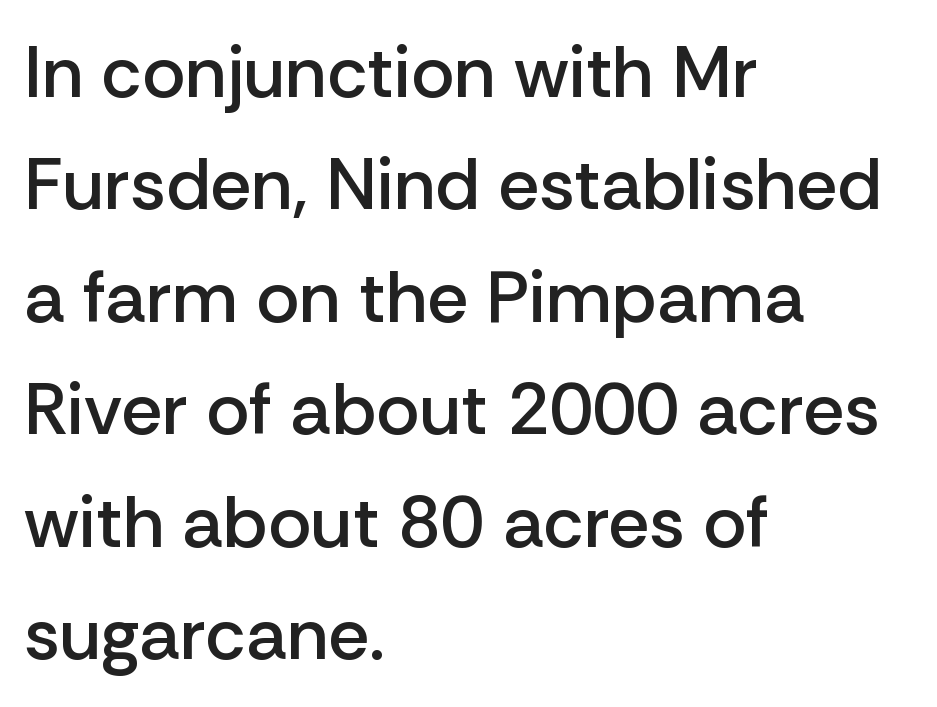
The image shows 73 px semibold sans-serif type, upright; set left-aligned, normal line spacing (1.54x), normal letter spacing, not underlined; low stroke contrast and a medium x-height.
